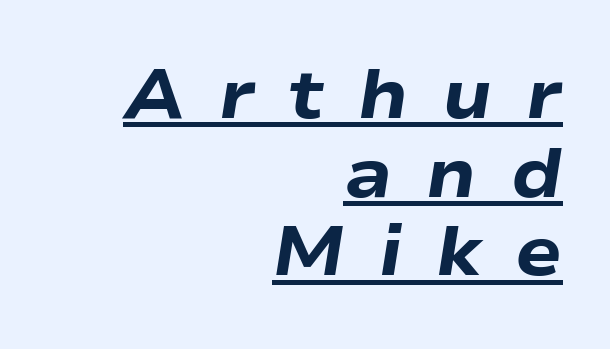
Q: Is the text bold? A: Yes.
Q: Is the text italic (slanted)? A: Yes, it leans right by about 9 degrees.
Q: Is the text underlined? A: Yes.
Q: How is the paragraph aligned? A: Right-aligned.
Q: Is the spacing between letters normal or unusually wide? A: Unusually wide.
Q: Is the spacing between lines tight, normal or loose? A: Tight.
Q: Width (condensed, normal, or wide)? A: Wide.
Q: Stroke contrast? A: Low.
Q: x-height? A: Medium.
Q: Monospaced? A: No.
